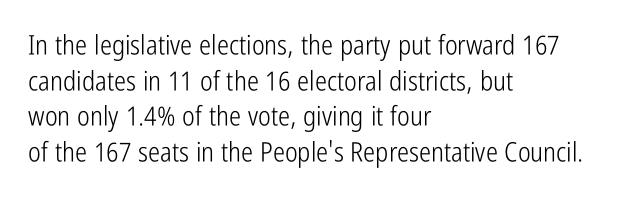
{"italic": "no", "bold": "no", "underline": "no", "align": "left", "line_spacing": "normal", "line_spacing_ratio": 1.32, "letter_spacing": "normal", "letter_spacing_em": 0.0, "glyph_px": 27}
